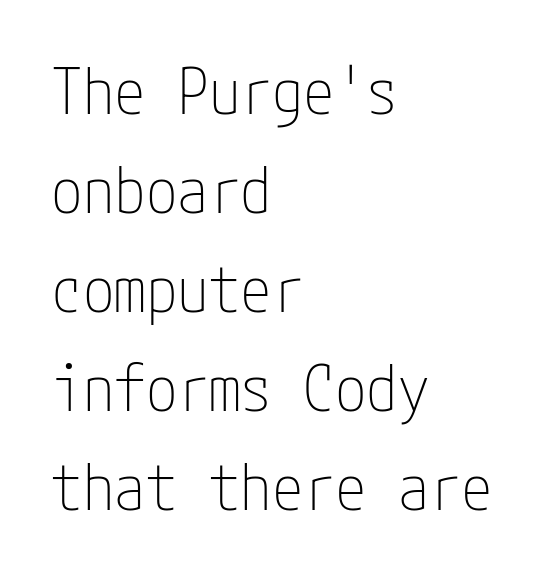
{"serif": "no", "italic": "no", "bold": "no", "weight": "thin", "width": "condensed", "stroke_contrast": "low", "x_height": "medium", "underline": "no", "align": "left", "line_spacing": "normal", "line_spacing_ratio": 1.57, "letter_spacing": "normal", "letter_spacing_em": 0.0, "glyph_px": 63}
